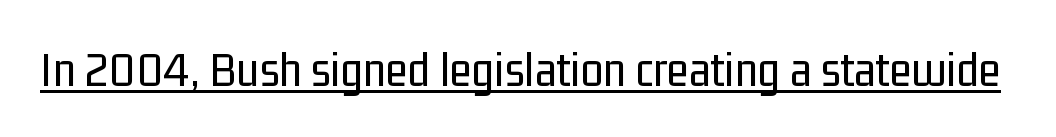
The image shows 51 px regular-weight, condensed sans-serif type, upright; set normal letter spacing, underlined; low stroke contrast and a medium x-height.
